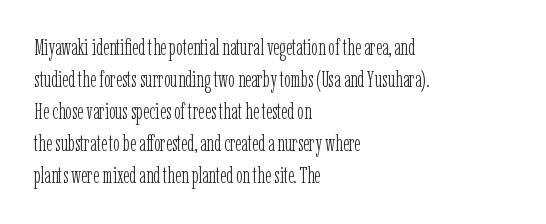
The image shows 22 px text type, upright; set left-aligned, normal line spacing (1.46x), normal letter spacing, not underlined.
